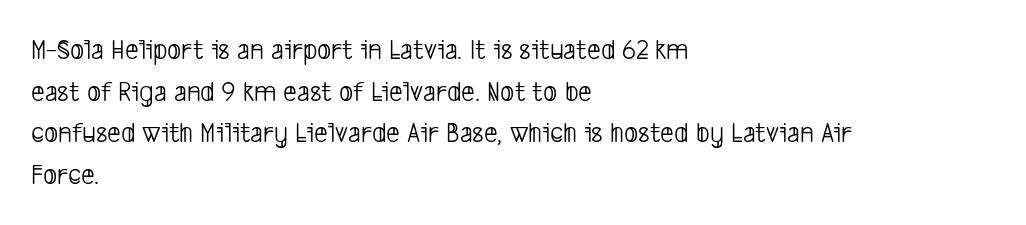
Look at the tracking — it's just the regular setting, nothing added. The face used here is proportionally spaced, like ordinary book or web type. Ink coverage per letter is moderate at most. Underline: absent. Note: no serifs on the glyphs.
